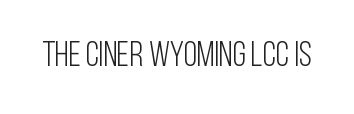
Q: Is the text bold? A: No.
Q: Is the text italic (slanted)? A: No, it is upright.
Q: Is the typeface a serif or a sans-serif typeface? A: Sans-serif.
Q: Is the text underlined? A: No.
Q: Is the spacing between letters normal or unusually wide? A: Normal.
Q: Width (condensed, normal, or wide)? A: Condensed.
Q: Stroke contrast? A: Low.
Q: x-height? A: Large.
Q: Monospaced? A: No.
